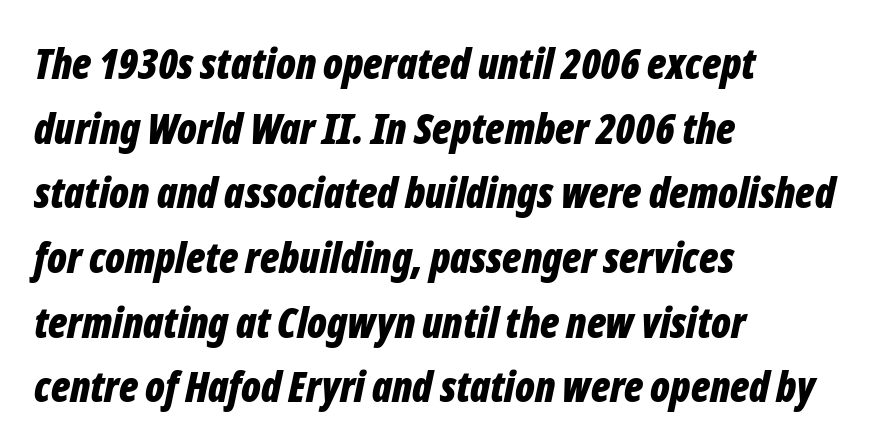
Do the characters align in a grid? No, the font is proportional. Characters follow at the spacing the type designer built in. Summary of weight: heavy, a full bold. Quick note: interline space is typical. The axis of the letterforms is tilted away from vertical. Check the space under the baseline: it is left empty.
